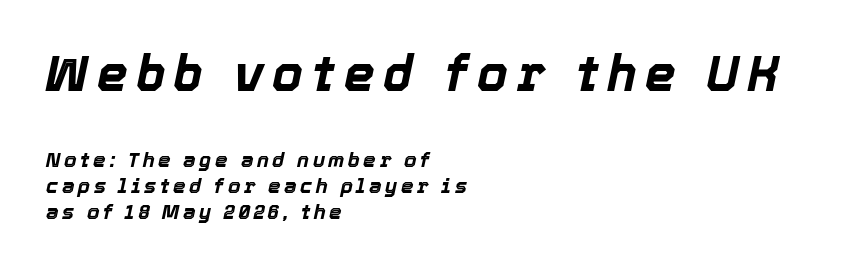
{"italic": "yes", "lean": "right", "slant_degrees": 12, "bold": "yes", "weight": "bold", "width": "normal", "x_height": "medium", "monospaced": "no", "underline": "no", "align": "left", "line_spacing": "normal", "line_spacing_ratio": 1.3, "larger_block": "first", "size_ratio": 2.45, "glyph_px": 49}
